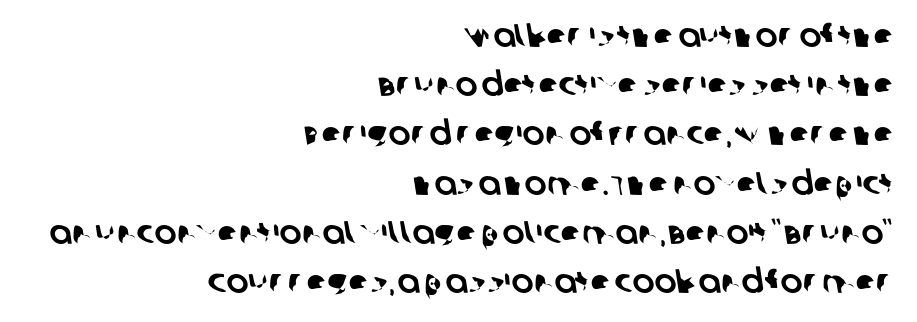
Q: Is the typeface a serif or a sans-serif typeface? A: Sans-serif.
Q: Is the text underlined? A: No.
Q: How is the paragraph aligned? A: Right-aligned.
Q: Is the spacing between letters normal or unusually wide? A: Normal.
Q: Is the spacing between lines tight, normal or loose? A: Normal.
Q: Width (condensed, normal, or wide)? A: Normal.
Q: Stroke contrast? A: Low.
Q: x-height? A: Large.
Q: Monospaced? A: No.
